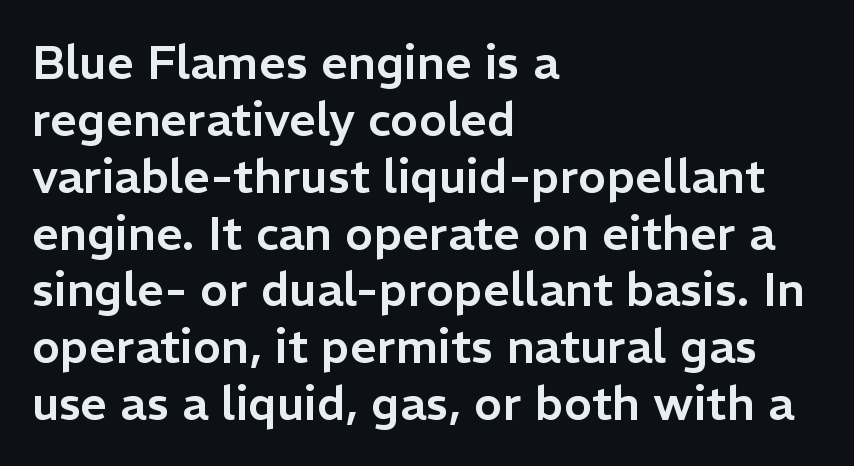
The image shows 47 px sans-serif type, upright; set left-aligned, line spacing 1.21x, normal letter spacing, not underlined; low stroke contrast and a medium x-height.
